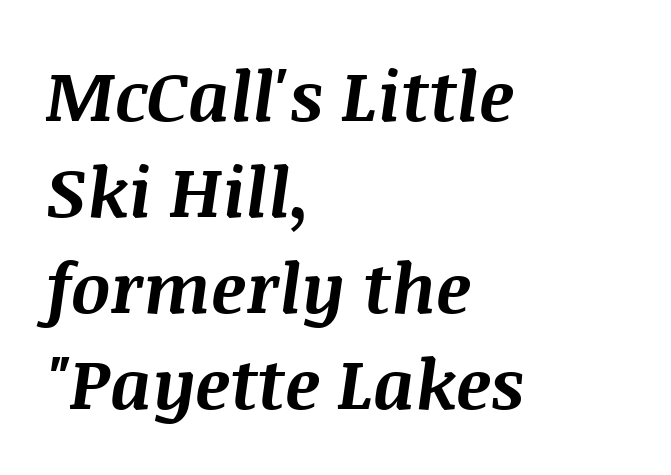
The image shows 69 px bold type, italic (leaning right); set left-aligned, normal line spacing (1.39x), normal letter spacing, not underlined; medium stroke contrast and a large x-height.
